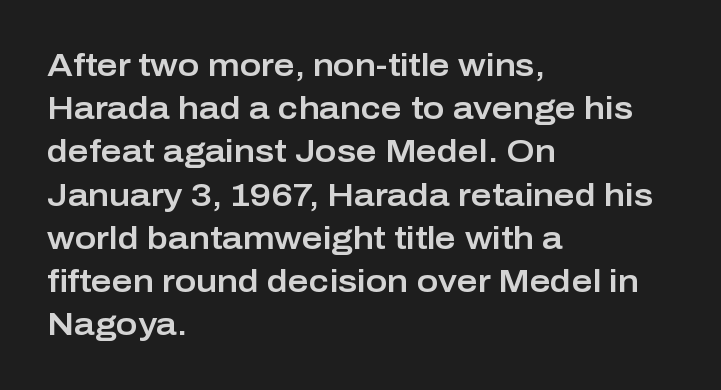
The image shows 32 px sans-serif type, upright; set left-aligned, normal line spacing (1.35x), normal letter spacing, not underlined; low stroke contrast and a medium x-height.
